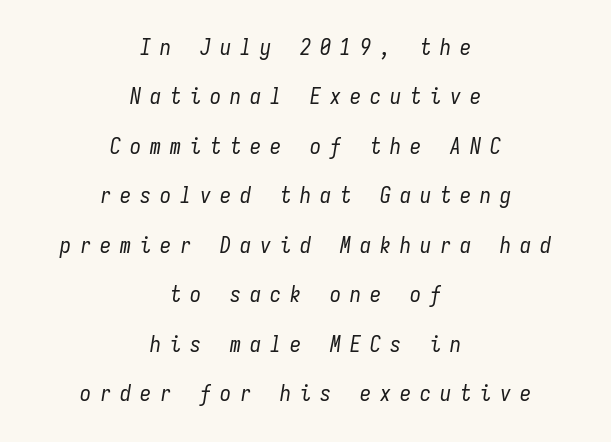
Unmarked baselines from the first word to the last. The passage shown is not bold in any degree. Leading is clearly above the norm, producing a sparse column. Visually the block forms a symmetrical silhouette, jagged on both flanks. The face used here is rendered with a markedly widened letterfit.
